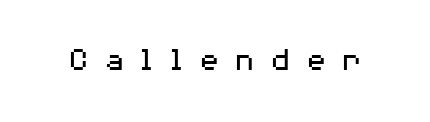
The image shows 34 px regular-weight, wide sans-serif type, upright; set unusually wide letter spacing (+0.44 em), not underlined; medium stroke contrast and a medium x-height.
